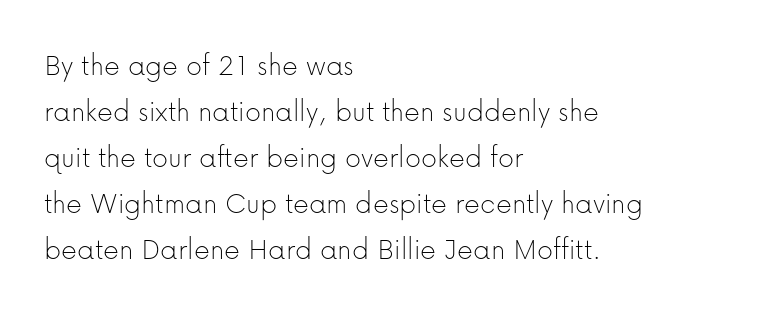
The image shows 31 px thin sans-serif type, upright; set left-aligned, normal line spacing (1.48x), normal letter spacing, not underlined; low stroke contrast and a medium x-height.
